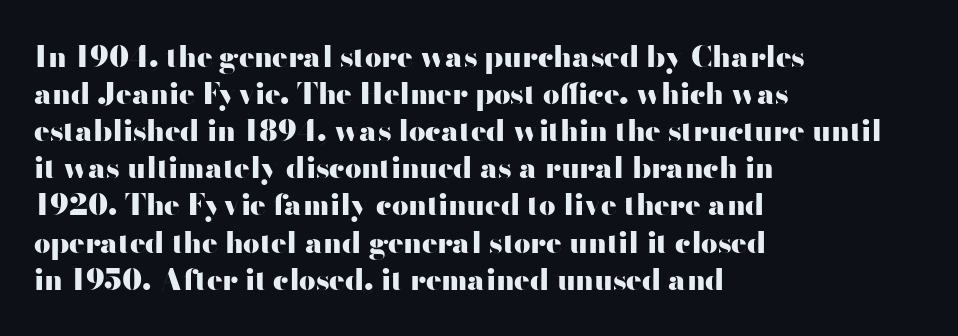
The image shows 29 px heavy, wide type, upright; set left-aligned, normal line spacing (1.28x), normal letter spacing, not underlined; high stroke contrast and a small x-height.
